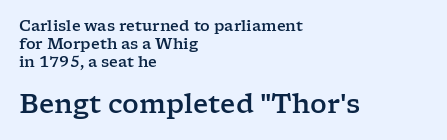
{"italic": "no", "underline": "no", "align": "left", "line_spacing_ratio": 1.19, "letter_spacing": "normal", "letter_spacing_em": 0.0, "larger_block": "second", "size_ratio": 1.73, "glyph_px": 26}
